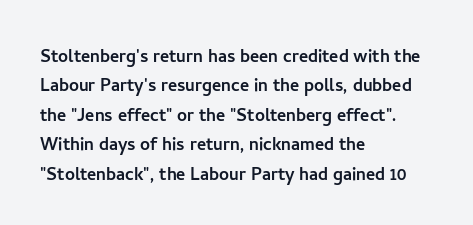
{"italic": "no", "underline": "no", "align": "left", "line_spacing": "normal", "line_spacing_ratio": 1.34, "letter_spacing": "normal", "letter_spacing_em": 0.0, "glyph_px": 22}
